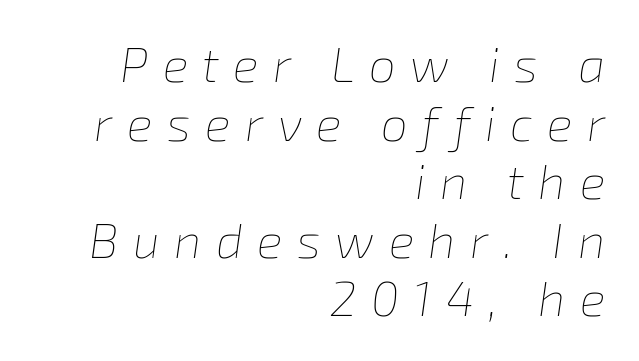
Q: Is the text bold? A: No.
Q: Is the text italic (slanted)? A: Yes, it leans right by about 8 degrees.
Q: Is the text underlined? A: No.
Q: How is the paragraph aligned? A: Right-aligned.
Q: Is the spacing between letters normal or unusually wide? A: Unusually wide.
Q: Width (condensed, normal, or wide)? A: Normal.
Q: Stroke contrast? A: Low.
Q: x-height? A: Medium.
Q: Monospaced? A: No.
